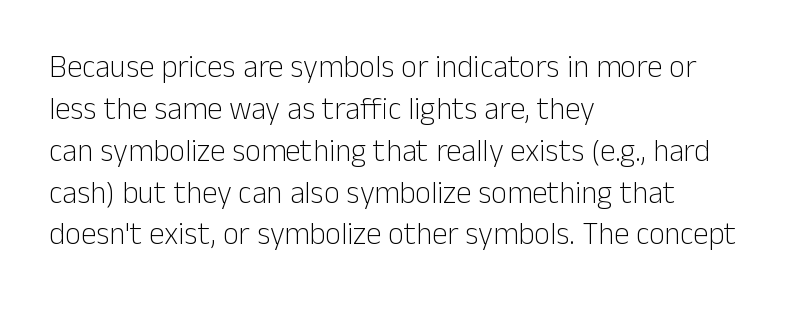
Is there any slant? The stems are plumb. The rendering uses a moderate line-height, typical for paragraphs. The rendering shows plain stroke endings on the letterforms — a sans-serif design. A clean baseline with only descenders dipping below it.
